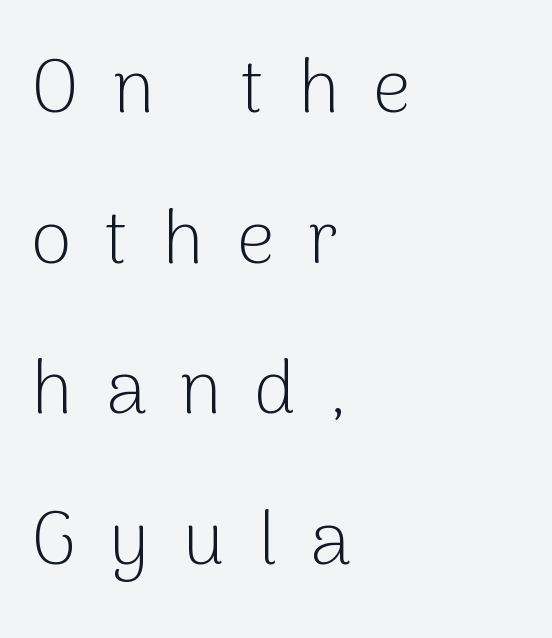
{"serif": "no", "italic": "no", "bold": "no", "weight": "light", "width": "normal", "stroke_contrast": "low", "x_height": "medium", "monospaced": "no", "underline": "no", "align": "left", "line_spacing": "loose", "line_spacing_ratio": 2.01, "letter_spacing": "wide", "letter_spacing_em": 0.44, "glyph_px": 75}
